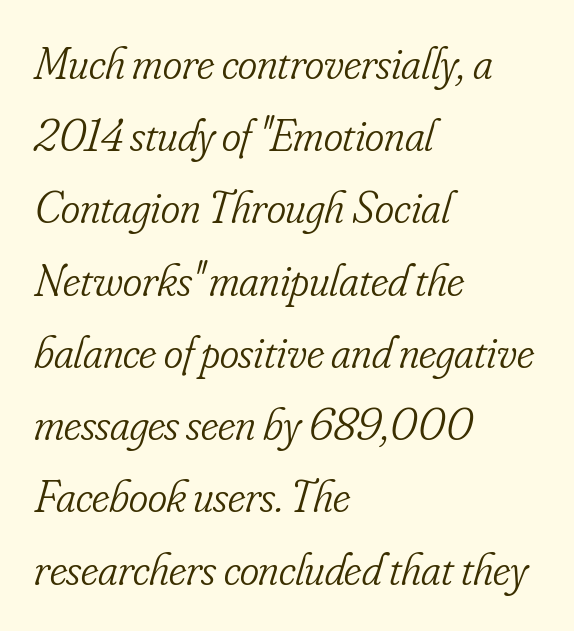
{"serif": "yes", "italic": "yes", "lean": "right", "slant_degrees": 16, "bold": "no", "weight": "light", "width": "condensed", "stroke_contrast": "low", "x_height": "small", "monospaced": "no", "underline": "no", "align": "left", "line_spacing": "normal", "line_spacing_ratio": 1.57, "letter_spacing": "normal", "letter_spacing_em": 0.0, "glyph_px": 46}
